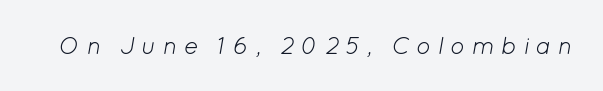
{"italic": "yes", "lean": "right", "slant_degrees": 12, "bold": "no", "underline": "no", "letter_spacing": "wide", "letter_spacing_em": 0.27, "glyph_px": 24}
